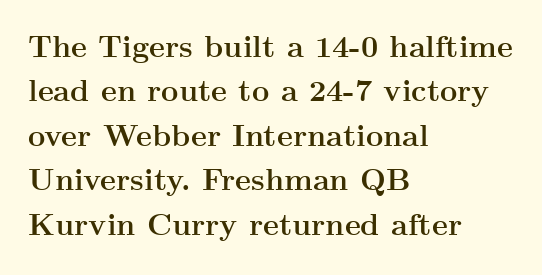
The image shows 30 px semibold, wide serif type, upright; set left-aligned, normal line spacing (1.48x), normal letter spacing, not underlined; medium stroke contrast and a small x-height.
